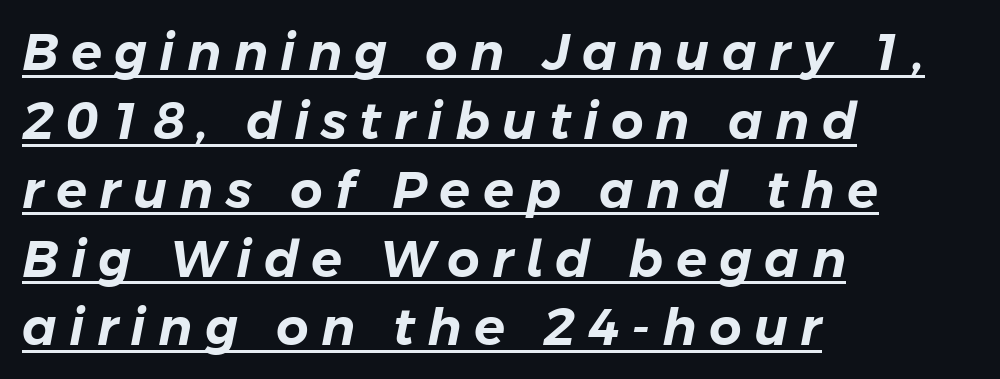
{"italic": "yes", "lean": "right", "slant_degrees": 11, "width": "normal", "stroke_contrast": "low", "x_height": "medium", "monospaced": "no", "underline": "yes", "align": "left", "line_spacing": "normal", "line_spacing_ratio": 1.35, "letter_spacing": "wide", "letter_spacing_em": 0.24, "glyph_px": 51}
